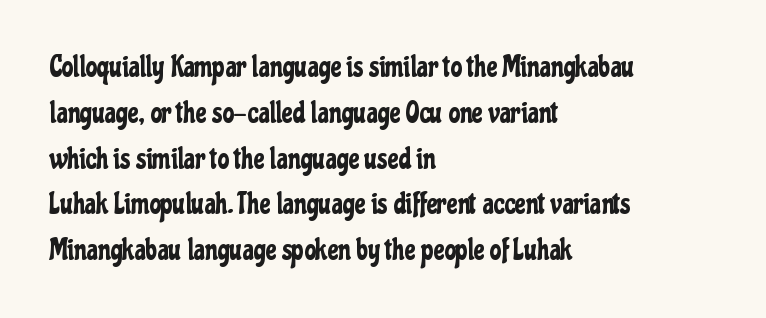
{"serif": "no", "italic": "no", "width": "condensed", "stroke_contrast": "low", "x_height": "medium", "monospaced": "no", "underline": "no", "align": "left", "line_spacing": "normal", "line_spacing_ratio": 1.58, "letter_spacing": "normal", "letter_spacing_em": 0.0, "glyph_px": 29}
